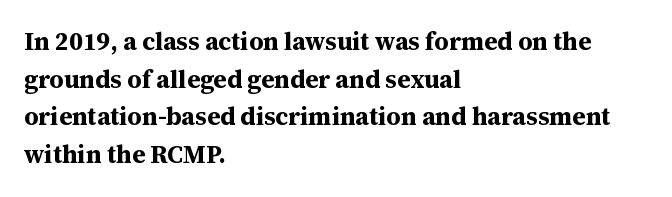
Students, note that the glyphs here touch the page at normal intervals. The vertical gap from one line to the next is medium. The lettering stays uniformly vertical, giving the passage a roman look. The lines are quadded left. Heft: maximum for text — a bold. Type without underlining.
